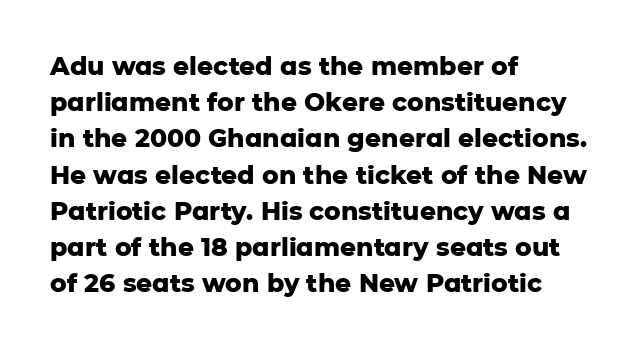
The image shows 25 px bold type, upright; set left-aligned, normal line spacing (1.45x), normal letter spacing, not underlined.
